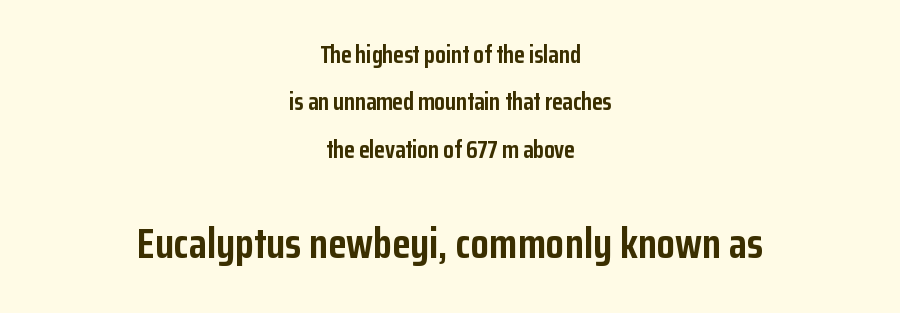
The area under the type is left untouched. Interline gaps are noticeably wide in this sample. A full-strength bold gives these letters their thick strokes. The paragraph shown floats in the horizontal middle. Rendered with straight, roman letterforms.
